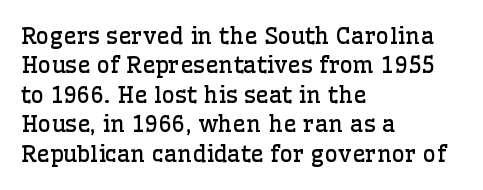
It's the straight-up-and-down kind of type. The face used here is rendered with its standard letterfit. The setting favours the left margin, as ordinary paragraphs usually do. This is not heavy type; no bold has been used. Interline gaps are of average width in this sample.
